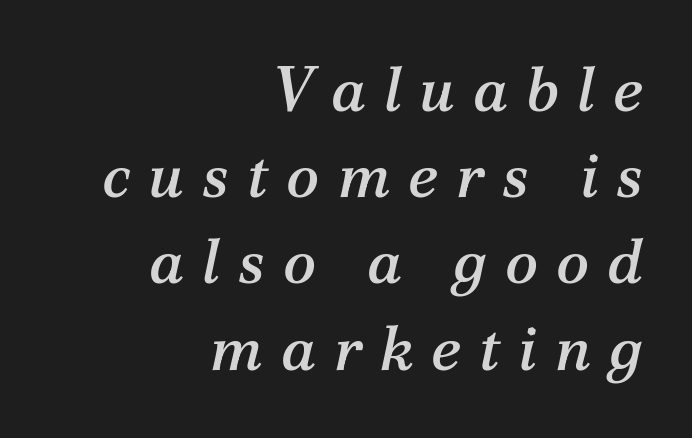
{"serif": "yes", "italic": "yes", "lean": "right", "slant_degrees": 12, "width": "normal", "stroke_contrast": "medium", "x_height": "medium", "monospaced": "no", "underline": "no", "align": "right", "line_spacing": "normal", "line_spacing_ratio": 1.39, "letter_spacing": "wide", "letter_spacing_em": 0.29, "glyph_px": 62}
